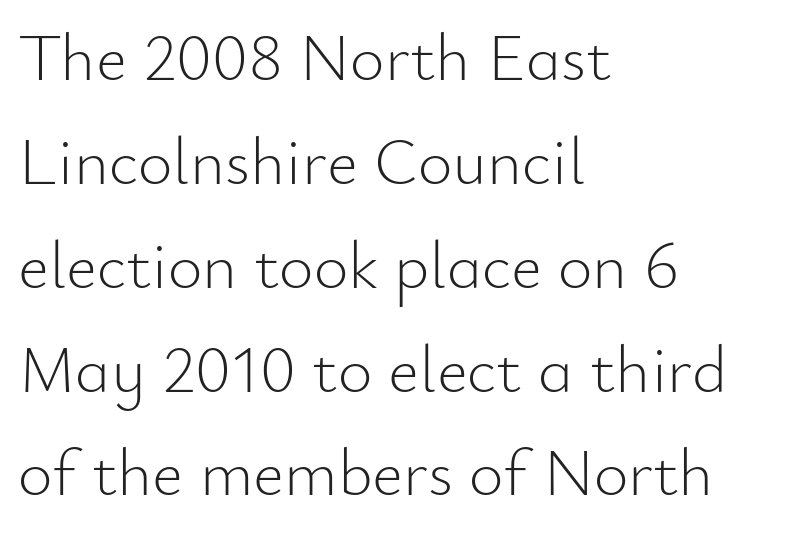
Q: Is the text bold? A: No.
Q: Is the text italic (slanted)? A: No, it is upright.
Q: Is the typeface a serif or a sans-serif typeface? A: Sans-serif.
Q: Is the text underlined? A: No.
Q: How is the paragraph aligned? A: Left-aligned.
Q: Is the spacing between letters normal or unusually wide? A: Normal.
Q: Is the spacing between lines tight, normal or loose? A: Normal.
Q: Width (condensed, normal, or wide)? A: Normal.
Q: Stroke contrast? A: Low.
Q: x-height? A: Small.
Q: Monospaced? A: No.
